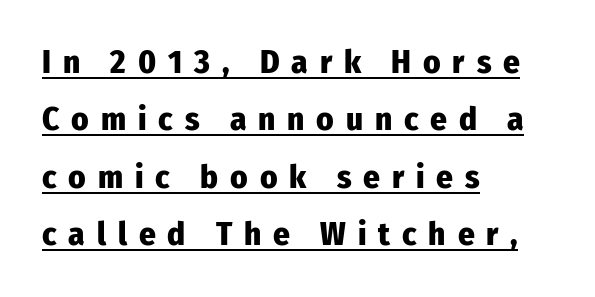
Q: Is the text bold? A: Yes.
Q: Is the text italic (slanted)? A: No, it is upright.
Q: Is the typeface a serif or a sans-serif typeface? A: Sans-serif.
Q: Is the text underlined? A: Yes.
Q: How is the paragraph aligned? A: Left-aligned.
Q: Is the spacing between letters normal or unusually wide? A: Unusually wide.
Q: Width (condensed, normal, or wide)? A: Condensed.
Q: Stroke contrast? A: Low.
Q: x-height? A: Medium.
Q: Monospaced? A: No.
